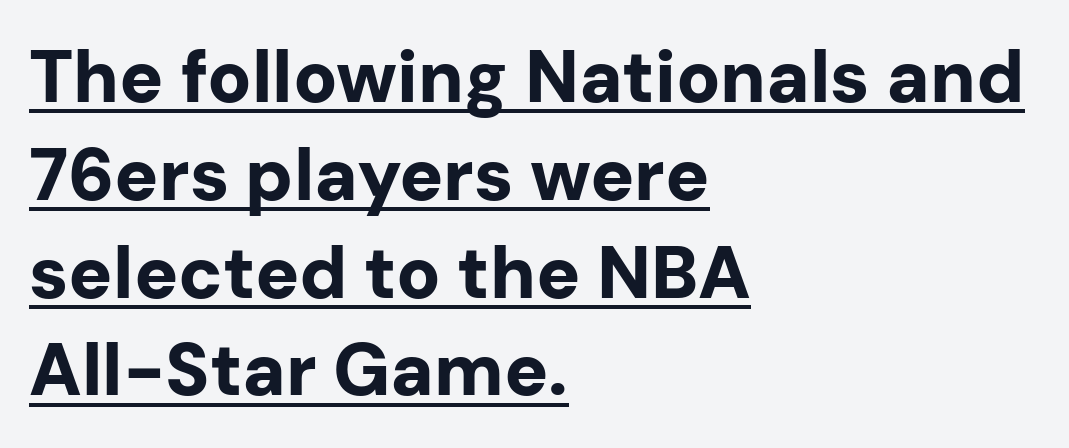
The image shows 73 px bold sans-serif type, upright; set left-aligned, normal line spacing (1.34x), normal letter spacing, underlined; low stroke contrast and a medium x-height.
